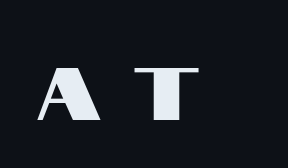
{"serif": "no", "italic": "no", "width": "condensed", "stroke_contrast": "high", "x_height": "large", "monospaced": "no", "underline": "no", "letter_spacing": "wide", "letter_spacing_em": 0.43, "glyph_px": 73}
